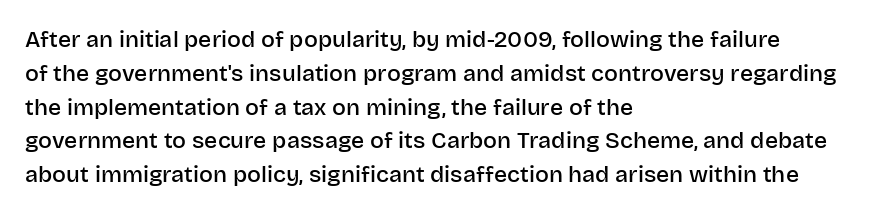
Q: Is the text bold? A: Semi-bold.
Q: Is the text italic (slanted)? A: No, it is upright.
Q: Is the text underlined? A: No.
Q: How is the paragraph aligned? A: Left-aligned.
Q: Is the spacing between letters normal or unusually wide? A: Normal.
Q: Is the spacing between lines tight, normal or loose? A: Normal.
